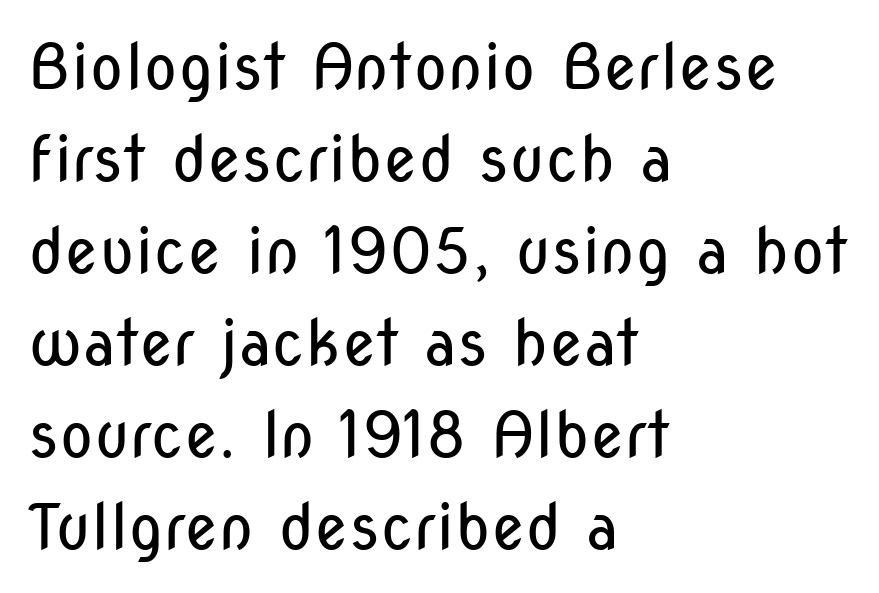
{"serif": "no", "italic": "no", "bold": "no", "weight": "regular", "width": "condensed", "stroke_contrast": "low", "x_height": "medium", "monospaced": "no", "underline": "no", "align": "left", "line_spacing": "normal", "line_spacing_ratio": 1.46, "letter_spacing": "normal", "letter_spacing_em": 0.0, "glyph_px": 63}
